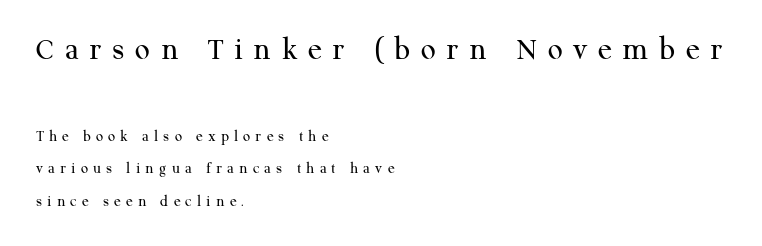
The image shows 33 px regular-weight serif type, upright; set left-aligned, loose line spacing (2.02x), unusually wide letter spacing (+0.32 em), not underlined; the first (top) block is 2.06x larger; medium stroke contrast and a medium x-height.
